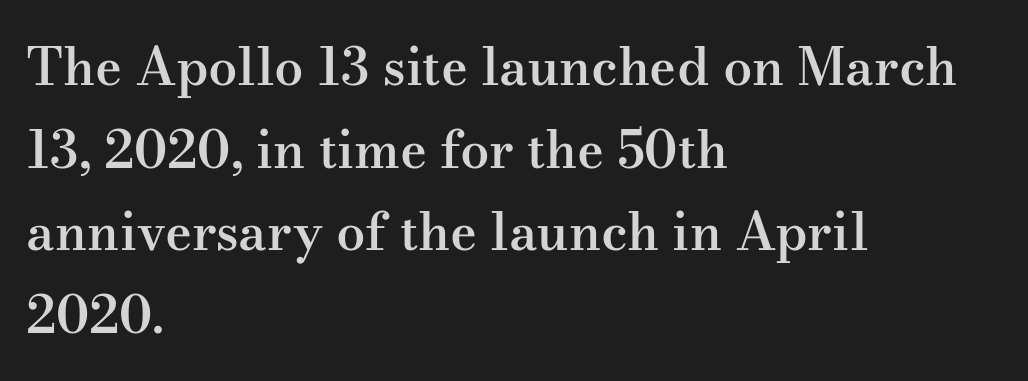
Q: Is the text bold? A: Semi-bold.
Q: Is the text italic (slanted)? A: No, it is upright.
Q: Is the typeface a serif or a sans-serif typeface? A: Serif.
Q: Is the text underlined? A: No.
Q: How is the paragraph aligned? A: Left-aligned.
Q: Is the spacing between letters normal or unusually wide? A: Normal.
Q: Is the spacing between lines tight, normal or loose? A: Normal.
Q: Width (condensed, normal, or wide)? A: Wide.
Q: Stroke contrast? A: Medium.
Q: x-height? A: Small.
Q: Monospaced? A: No.
